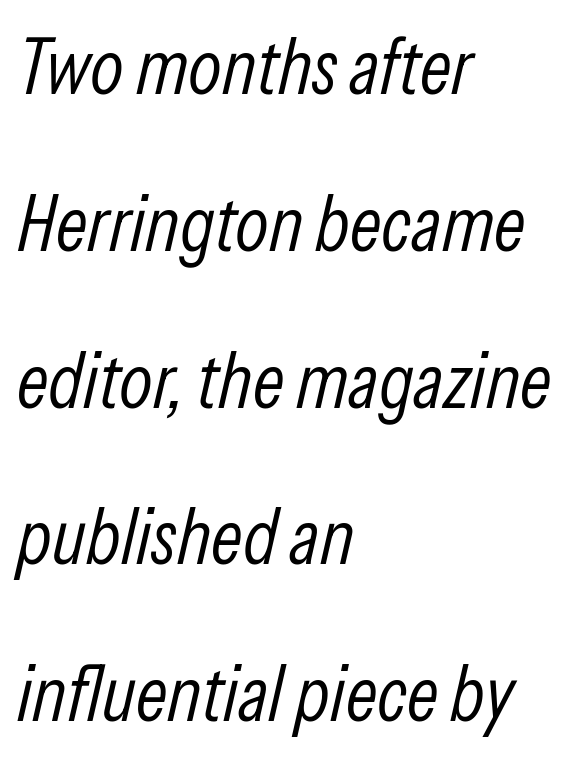
Q: Is the text bold? A: No.
Q: Is the text italic (slanted)? A: Yes, it leans right by about 13 degrees.
Q: Is the text underlined? A: No.
Q: How is the paragraph aligned? A: Left-aligned.
Q: Is the spacing between letters normal or unusually wide? A: Normal.
Q: Is the spacing between lines tight, normal or loose? A: Loose.
Q: Width (condensed, normal, or wide)? A: Condensed.
Q: Stroke contrast? A: Low.
Q: x-height? A: Medium.
Q: Monospaced? A: No.
